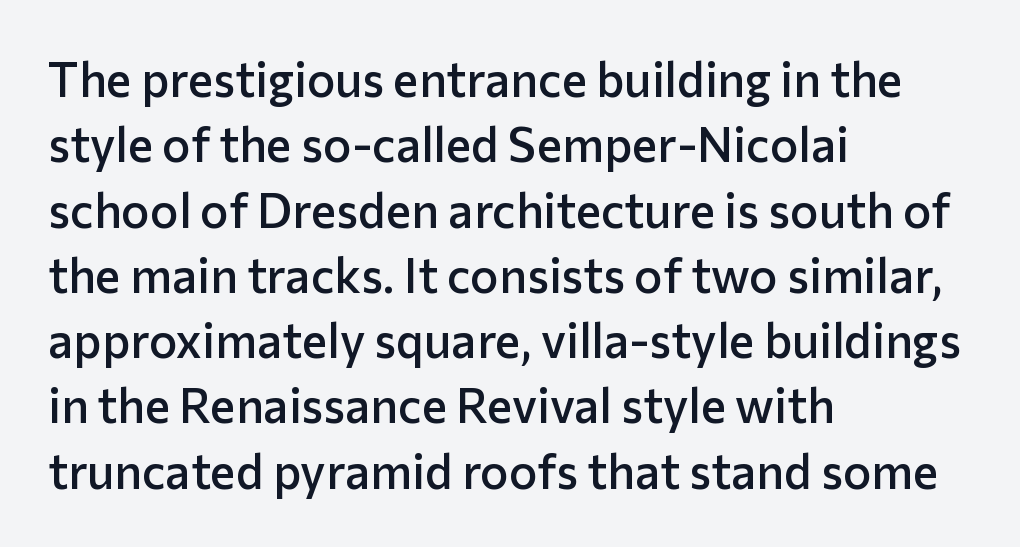
Q: Is the text bold? A: Semi-bold.
Q: Is the text italic (slanted)? A: No, it is upright.
Q: Is the typeface a serif or a sans-serif typeface? A: Sans-serif.
Q: Is the text underlined? A: No.
Q: How is the paragraph aligned? A: Left-aligned.
Q: Is the spacing between letters normal or unusually wide? A: Normal.
Q: Is the spacing between lines tight, normal or loose? A: Normal.
Q: Width (condensed, normal, or wide)? A: Normal.
Q: Stroke contrast? A: Low.
Q: x-height? A: Medium.
Q: Monospaced? A: No.
